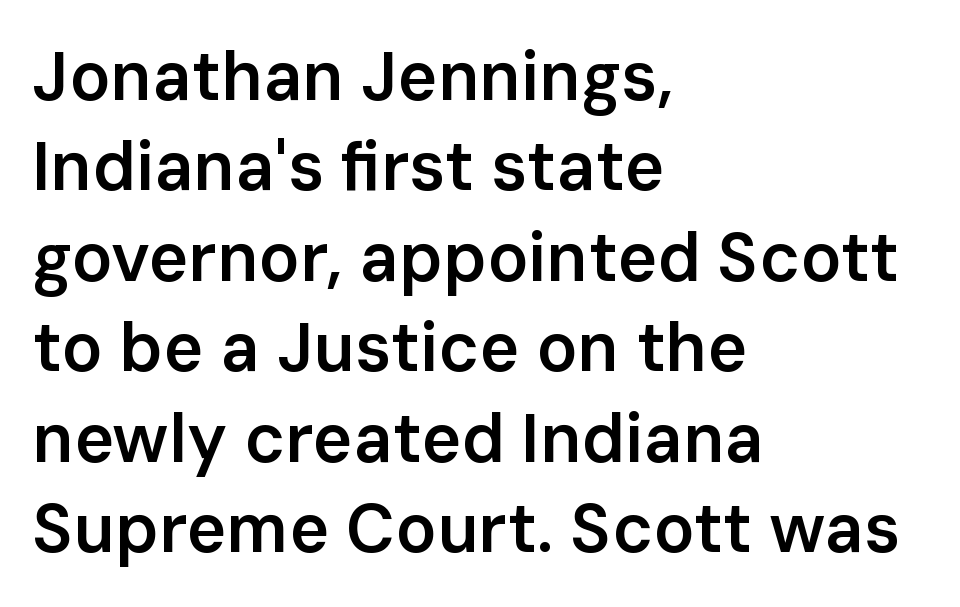
The image shows 68 px semibold sans-serif type, upright; set left-aligned, normal line spacing (1.33x), normal letter spacing, not underlined; low stroke contrast and a medium x-height.
